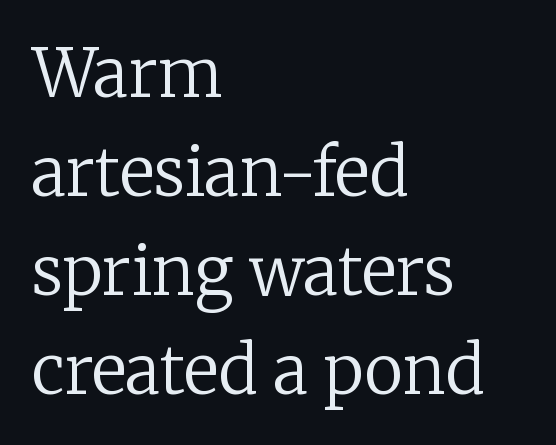
Stems and bowls with no extra thickness — not bold. Is there much room between lines? A standard amount, neither cramped nor airy. I'd call this a serif setting — the letters wear small feet. In terms of letterspacing, this is plain default setting. All the whitespace from short lines collects on the right. Do the characters align in a grid? No, the font is proportional.
